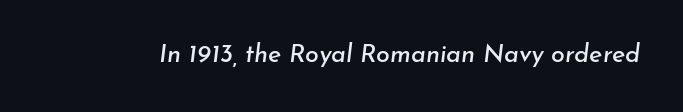
{"italic": "yes", "lean": "right", "slant_degrees": 7, "underline": "no", "letter_spacing": "normal", "letter_spacing_em": 0.0, "glyph_px": 25}
